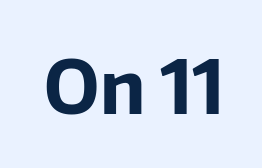
{"serif": "no", "italic": "no", "bold": "yes", "weight": "bold", "width": "normal", "stroke_contrast": "low", "x_height": "medium", "monospaced": "no", "underline": "no", "letter_spacing": "normal", "letter_spacing_em": 0.0, "glyph_px": 74}
